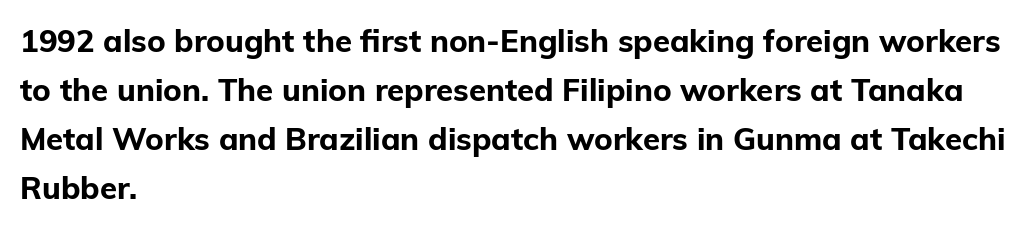
Q: Is the text bold? A: Yes.
Q: Is the text italic (slanted)? A: No, it is upright.
Q: Is the typeface a serif or a sans-serif typeface? A: Sans-serif.
Q: Is the text underlined? A: No.
Q: How is the paragraph aligned? A: Left-aligned.
Q: Is the spacing between letters normal or unusually wide? A: Normal.
Q: Is the spacing between lines tight, normal or loose? A: Normal.
Q: Width (condensed, normal, or wide)? A: Normal.
Q: Stroke contrast? A: Low.
Q: x-height? A: Medium.
Q: Monospaced? A: No.
